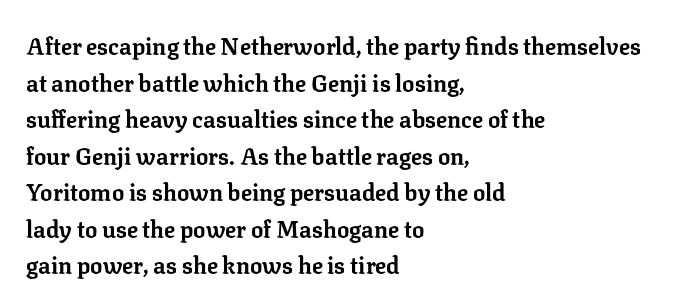
Visually the block forms a straight wall on the left and a jagged coastline on the right. The letters are bold, with thick, heavy strokes. The gap between lines stays unmarked. This sample keeps an unexceptional amount of space between lines. The horizontal fit of the characters is conventional and even. Vertical strokes here are truly vertical.
